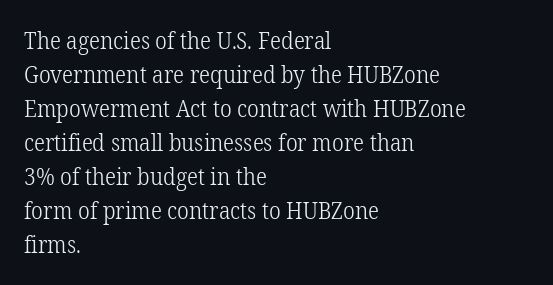
{"italic": "no", "bold": "no", "underline": "no", "align": "left", "line_spacing": "normal", "line_spacing_ratio": 1.48, "letter_spacing": "normal", "letter_spacing_em": 0.0, "glyph_px": 23}
